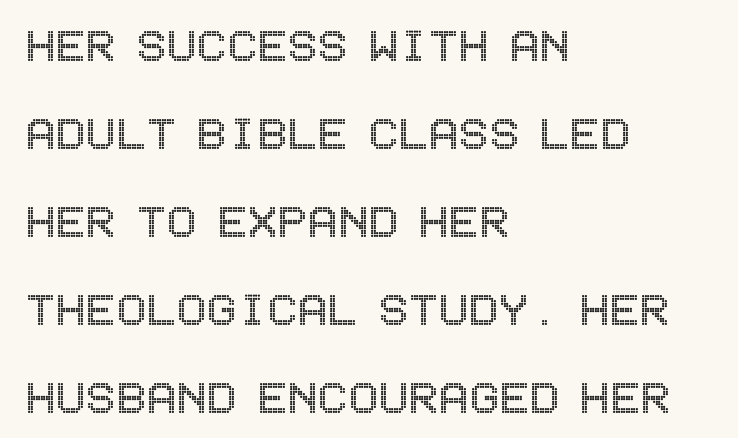
The image shows 56 px condensed type, upright; set left-aligned, normal line spacing (1.57x), normal letter spacing, not underlined; a large x-height.
